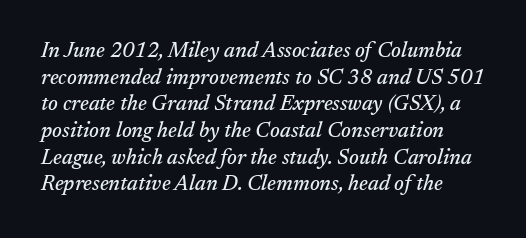
The image shows 21 px text type, italic (leaning right); set normal line spacing (1.27x), normal letter spacing, not underlined.
